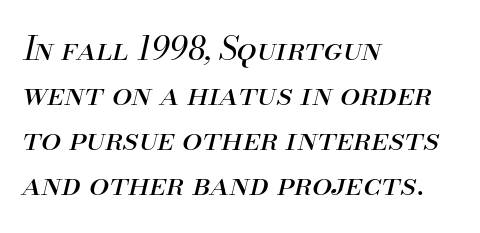
The image shows 32 px regular-weight type, italic (leaning right); set left-aligned, normal line spacing (1.41x), normal letter spacing, not underlined; medium stroke contrast and a small x-height.
